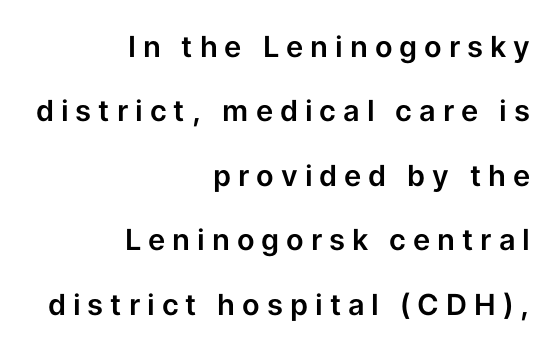
{"serif": "no", "italic": "no", "width": "normal", "stroke_contrast": "low", "x_height": "medium", "monospaced": "no", "underline": "no", "align": "right", "line_spacing": "loose", "line_spacing_ratio": 2.22, "letter_spacing": "wide", "letter_spacing_em": 0.24, "glyph_px": 29}
